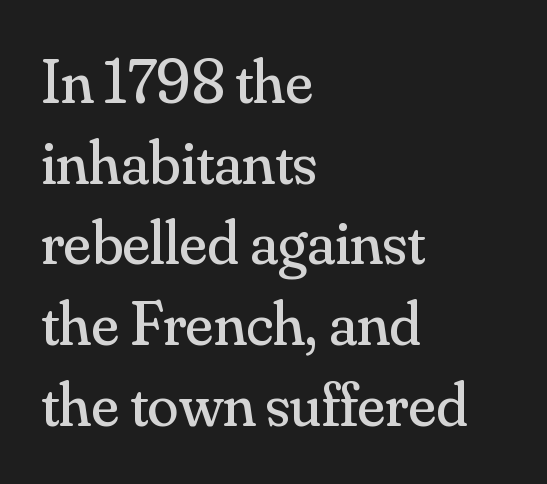
{"serif": "yes", "italic": "no", "bold": "no", "weight": "regular", "width": "normal", "stroke_contrast": "medium", "x_height": "small", "monospaced": "no", "underline": "no", "align": "left", "line_spacing": "normal", "line_spacing_ratio": 1.28, "letter_spacing": "normal", "letter_spacing_em": 0.0, "glyph_px": 63}
